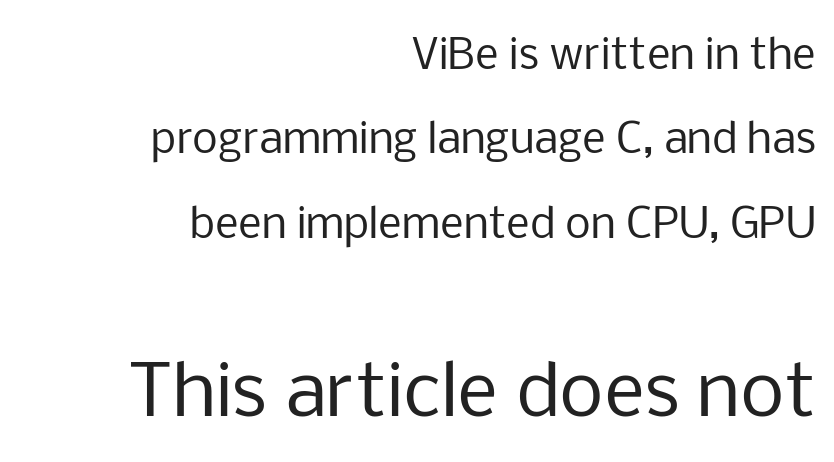
{"serif": "no", "italic": "no", "bold": "no", "weight": "regular", "width": "normal", "stroke_contrast": "low", "x_height": "medium", "monospaced": "no", "underline": "no", "align": "right", "line_spacing": "loose", "line_spacing_ratio": 2.06, "letter_spacing": "normal", "letter_spacing_em": 0.0, "larger_block": "second", "size_ratio": 1.73, "glyph_px": 71}
